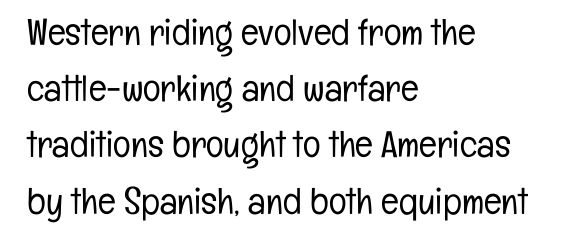
The image shows 37 px light, condensed sans-serif type, upright; set left-aligned, normal line spacing (1.52x), normal letter spacing, not underlined; low stroke contrast and a medium x-height.
